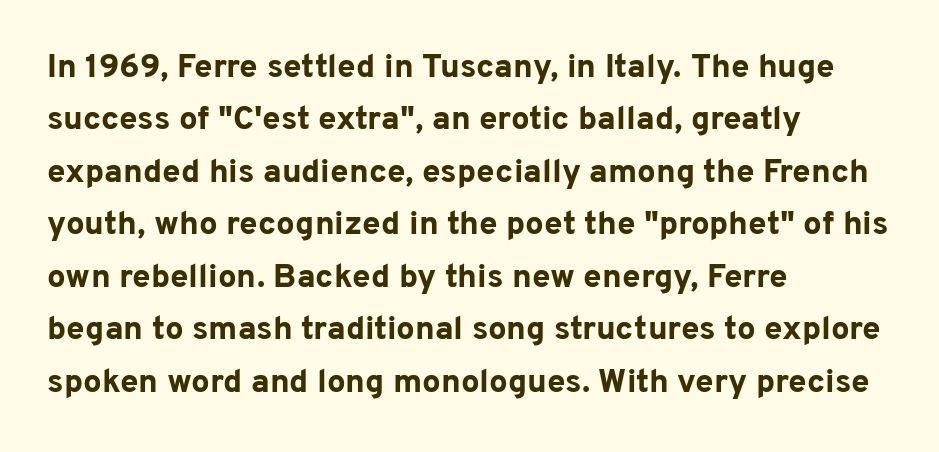
The image shows 33 px bold sans-serif type, upright; set left-aligned, normal line spacing (1.59x), normal letter spacing, not underlined; low stroke contrast and a medium x-height.
